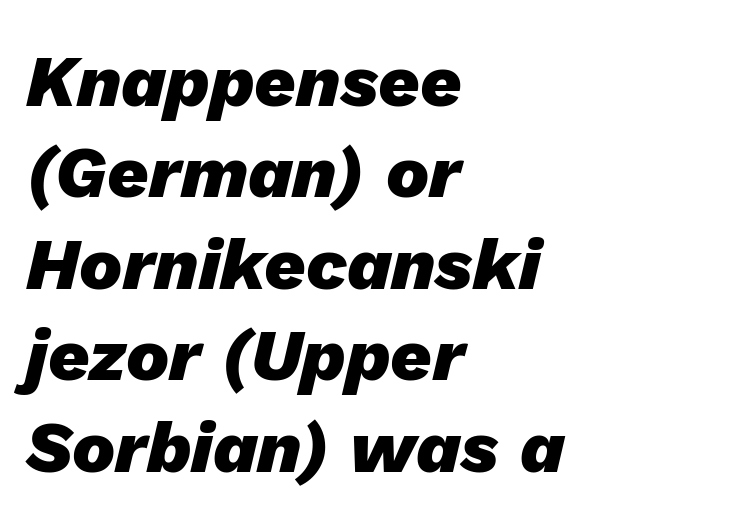
The image shows 72 px heavy type, italic (leaning right); set left-aligned, normal line spacing (1.27x), normal letter spacing, not underlined; low stroke contrast and a medium x-height.
